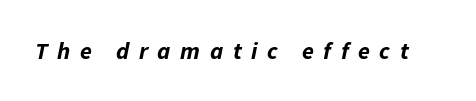
The image shows 24 px bold type, italic (leaning right); set unusually wide letter spacing (+0.4 em), not underlined.
